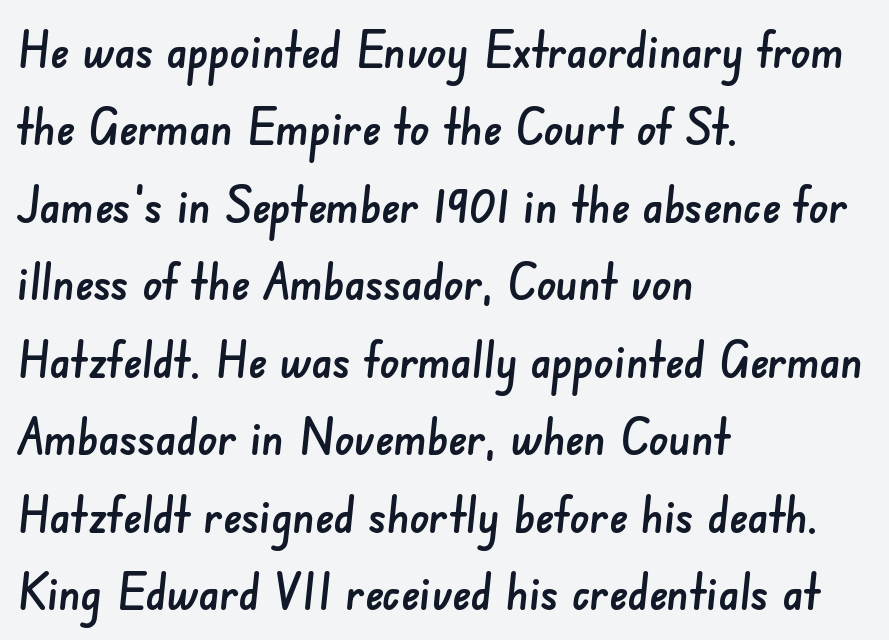
Do the characters align in a grid? No, the font is proportional. You could call the tracking neutral — neither tight nor loose. The typesetter chose a ragged-right arrangement here. What's the leading like? Ordinary, nothing unusual.
